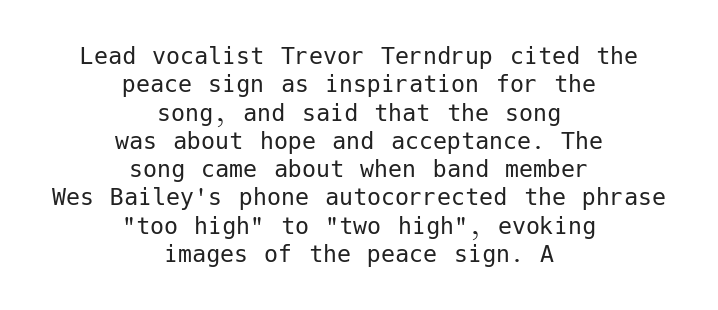
{"serif": "no", "italic": "no", "bold": "no", "weight": "regular", "width": "normal", "stroke_contrast": "low", "x_height": "medium", "underline": "no", "align": "center", "line_spacing": "tight", "line_spacing_ratio": 1.01, "letter_spacing": "normal", "letter_spacing_em": 0.0, "glyph_px": 28}
